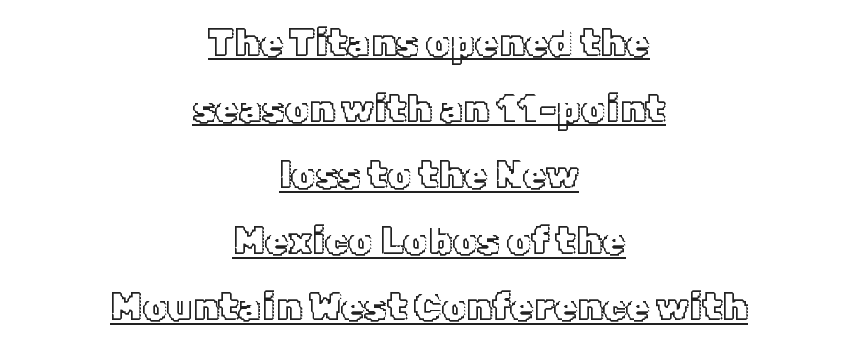
Q: Is the text italic (slanted)? A: No, it is upright.
Q: Is the text underlined? A: Yes.
Q: How is the paragraph aligned? A: Centered.
Q: Is the spacing between letters normal or unusually wide? A: Normal.
Q: Width (condensed, normal, or wide)? A: Normal.
Q: x-height? A: Medium.
Q: Monospaced? A: No.
